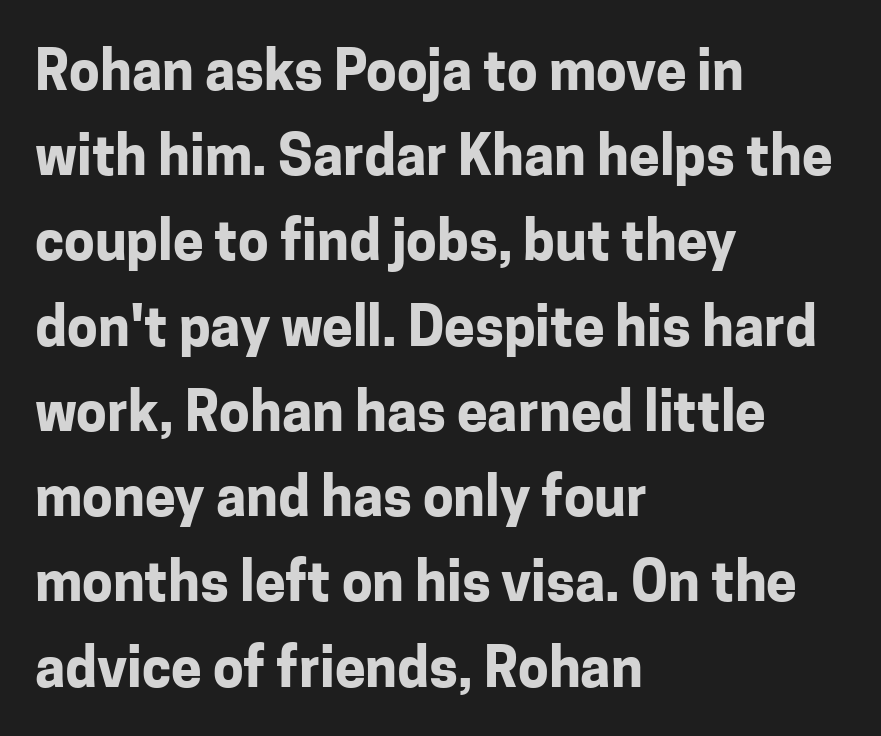
The image shows 55 px bold sans-serif type, upright; set left-aligned, normal line spacing (1.55x), normal letter spacing, not underlined; low stroke contrast and a medium x-height.
